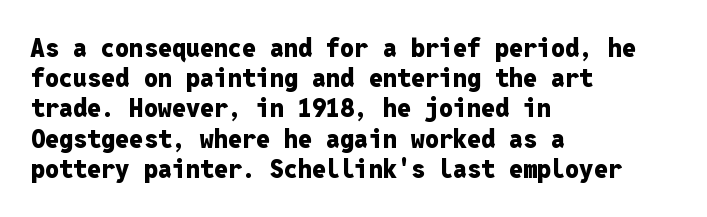
The image shows 25 px bold type, upright; set left-aligned, line spacing 1.21x, normal letter spacing, not underlined.
